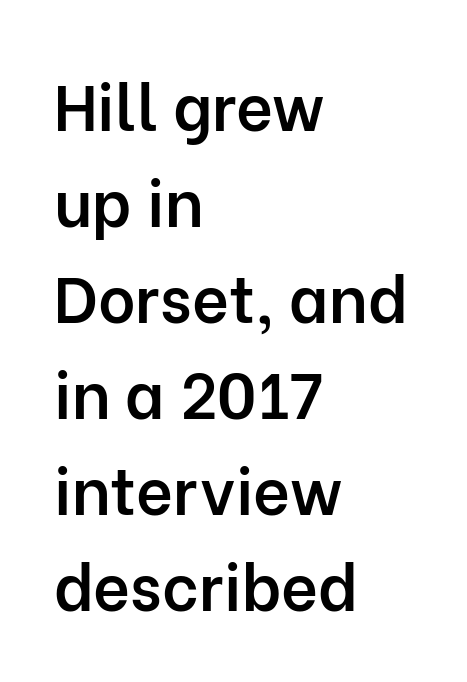
{"serif": "no", "italic": "no", "bold": "semi", "weight": "semibold", "width": "normal", "stroke_contrast": "low", "x_height": "medium", "monospaced": "no", "underline": "no", "align": "left", "line_spacing": "normal", "line_spacing_ratio": 1.5, "letter_spacing": "normal", "letter_spacing_em": 0.0, "glyph_px": 64}
